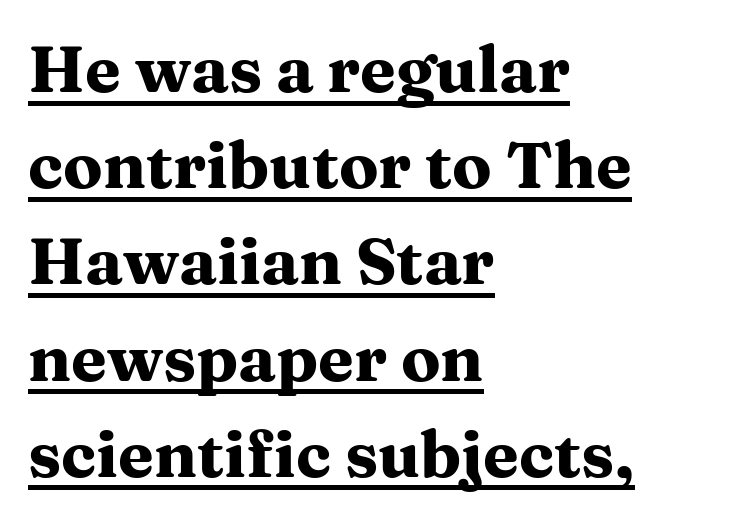
The image shows 65 px heavy, wide serif type, upright; set left-aligned, normal line spacing (1.48x), normal letter spacing, underlined; medium stroke contrast and a medium x-height.
